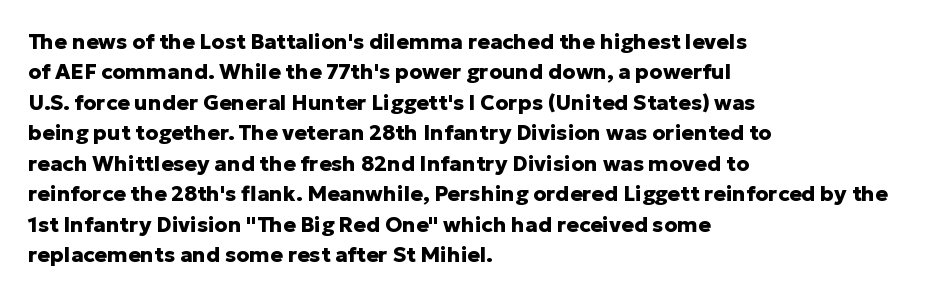
The image shows 21 px bold type, upright; set left-aligned, normal line spacing (1.45x), normal letter spacing, not underlined.
